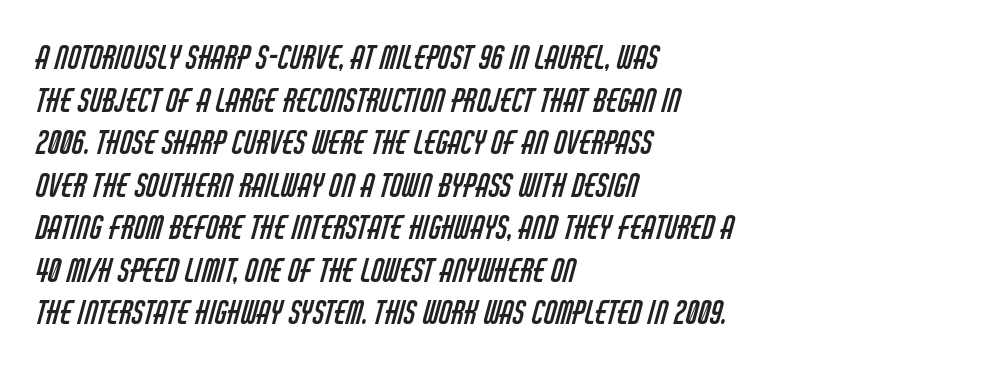
The words here are not underlined. The lines are quadded left. This rendering employs a face without finishing strokes, i.e., a sans-serif. The tracking reads as untouched default to a designer's eye. This is not heavy type; no bold has been used.
